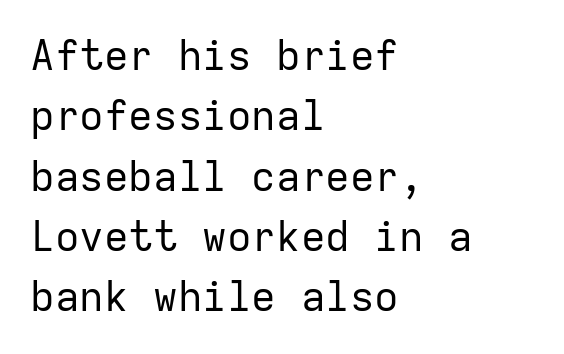
Q: Is the text bold? A: No.
Q: Is the text italic (slanted)? A: No, it is upright.
Q: Is the typeface a serif or a sans-serif typeface? A: Sans-serif.
Q: Is the text underlined? A: No.
Q: How is the paragraph aligned? A: Left-aligned.
Q: Is the spacing between letters normal or unusually wide? A: Normal.
Q: Is the spacing between lines tight, normal or loose? A: Normal.
Q: Width (condensed, normal, or wide)? A: Normal.
Q: Stroke contrast? A: Low.
Q: x-height? A: Medium.
Q: Monospaced? A: Yes.
